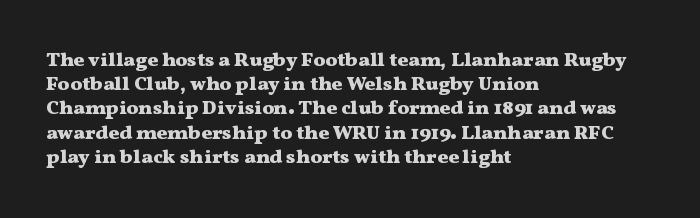
Q: Is the text bold? A: Yes.
Q: Is the text italic (slanted)? A: No, it is upright.
Q: Is the text underlined? A: No.
Q: How is the paragraph aligned? A: Left-aligned.
Q: Is the spacing between letters normal or unusually wide? A: Normal.
